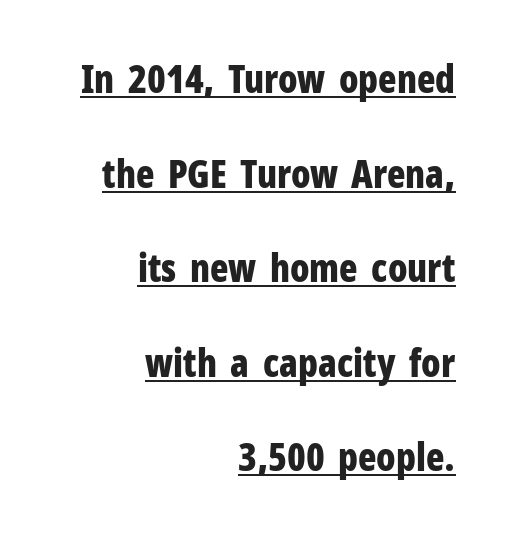
These lines stack with their right ends in a neat column. Quick note: underline on. Posture: straight, roman, zero tilt. In terms of weight, the rendering is a true, heavy bold.
